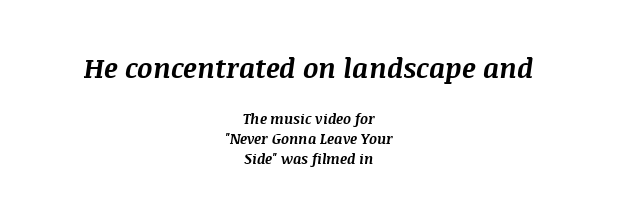
Q: Is the text bold? A: Yes.
Q: Is the text italic (slanted)? A: Yes, it leans right by about 8 degrees.
Q: Is the text underlined? A: No.
Q: How is the paragraph aligned? A: Centered.
Q: Is the spacing between letters normal or unusually wide? A: Normal.
Q: Is the spacing between lines tight, normal or loose? A: Normal.
Q: Which block of text is set in a larger size, the first (top) or the second (bottom)? A: The first (top) one.
